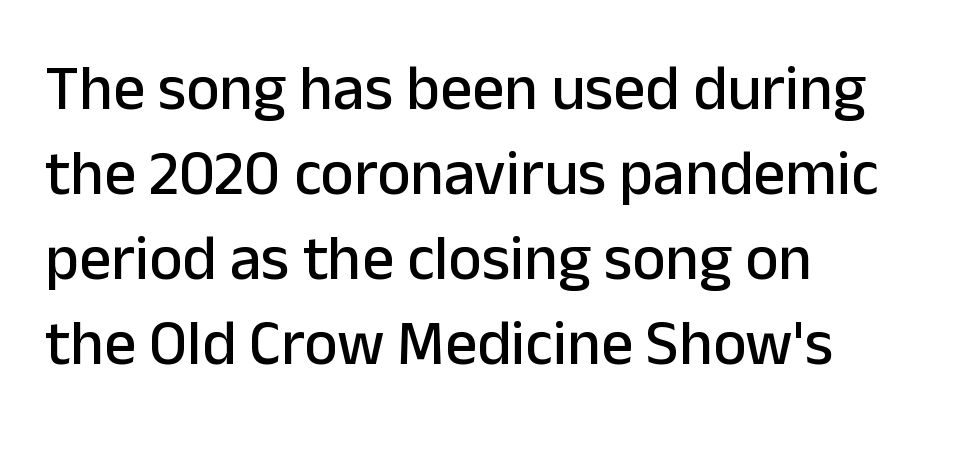
{"serif": "no", "italic": "no", "width": "normal", "stroke_contrast": "low", "x_height": "medium", "monospaced": "no", "underline": "no", "align": "left", "line_spacing": "normal", "line_spacing_ratio": 1.35, "letter_spacing": "normal", "letter_spacing_em": 0.0, "glyph_px": 63}
